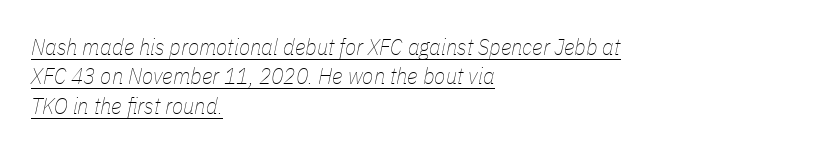
The image shows 23 px text type, italic (leaning right); set left-aligned, normal line spacing (1.28x), normal letter spacing, underlined.
